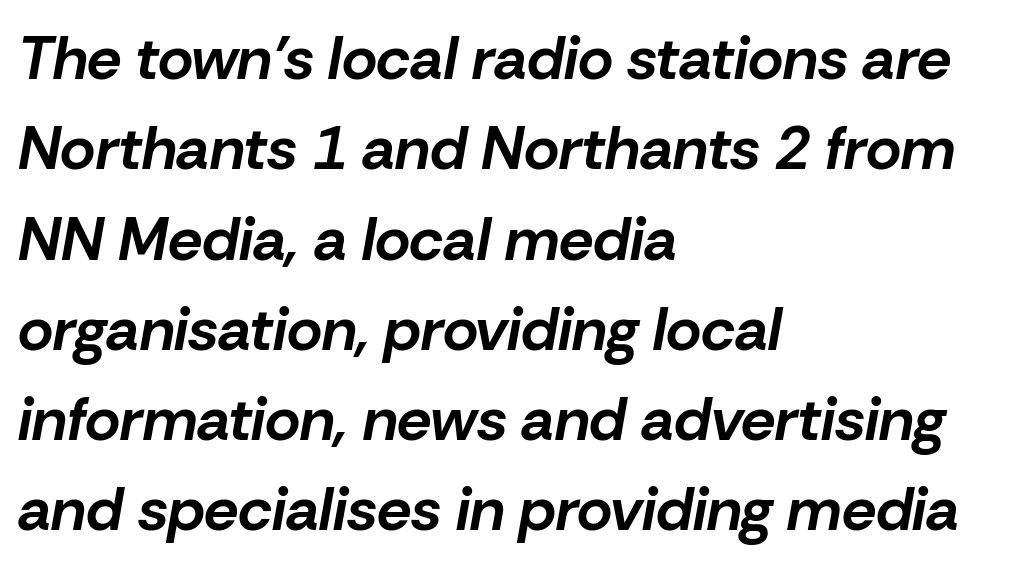
Q: Is the text bold? A: Yes.
Q: Is the text italic (slanted)? A: Yes, it leans right by about 10 degrees.
Q: Is the text underlined? A: No.
Q: How is the paragraph aligned? A: Left-aligned.
Q: Is the spacing between letters normal or unusually wide? A: Normal.
Q: Is the spacing between lines tight, normal or loose? A: Normal.
Q: Width (condensed, normal, or wide)? A: Normal.
Q: Stroke contrast? A: Low.
Q: x-height? A: Medium.
Q: Monospaced? A: No.
